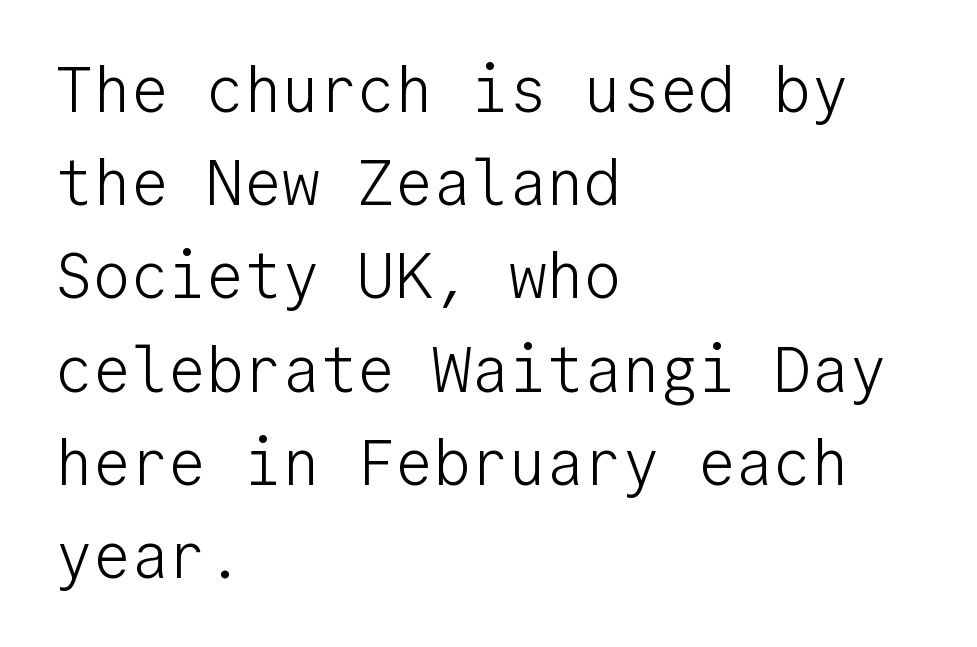
Q: Is the text bold? A: No.
Q: Is the text italic (slanted)? A: No, it is upright.
Q: Is the typeface a serif or a sans-serif typeface? A: Sans-serif.
Q: Is the text underlined? A: No.
Q: How is the paragraph aligned? A: Left-aligned.
Q: Is the spacing between letters normal or unusually wide? A: Normal.
Q: Is the spacing between lines tight, normal or loose? A: Normal.
Q: Width (condensed, normal, or wide)? A: Normal.
Q: Stroke contrast? A: Low.
Q: x-height? A: Medium.
Q: Monospaced? A: Yes.
